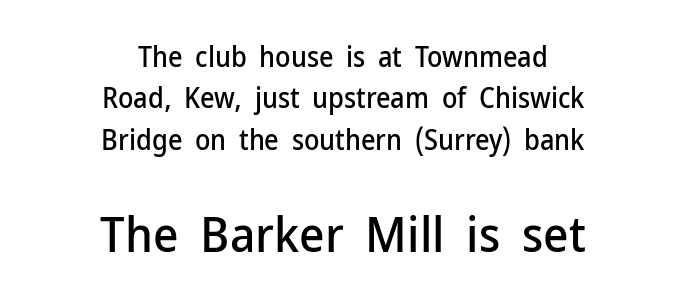
The image shows 49 px sans-serif type, upright; set centered, normal line spacing (1.48x), normal letter spacing, not underlined; the second (bottom) block is 1.75x larger; low stroke contrast and a medium x-height.
